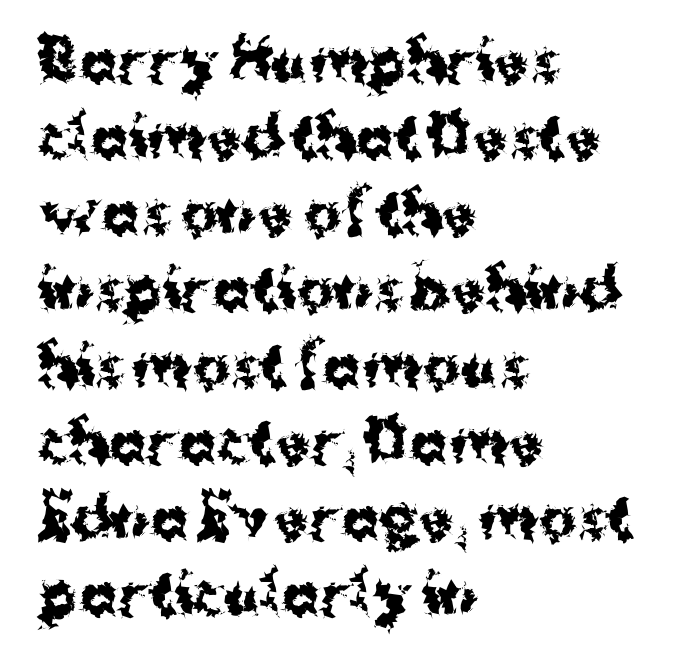
{"serif": "no", "italic": "no", "bold": "yes", "weight": "bold", "width": "normal", "stroke_contrast": "medium", "x_height": "medium", "monospaced": "no", "underline": "no", "align": "left", "line_spacing": "normal", "line_spacing_ratio": 1.36, "letter_spacing": "normal", "letter_spacing_em": 0.0, "glyph_px": 56}
